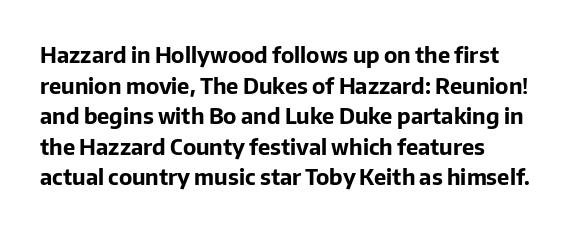
The image shows 22 px bold type, upright; set left-aligned, normal line spacing (1.39x), normal letter spacing, not underlined.
